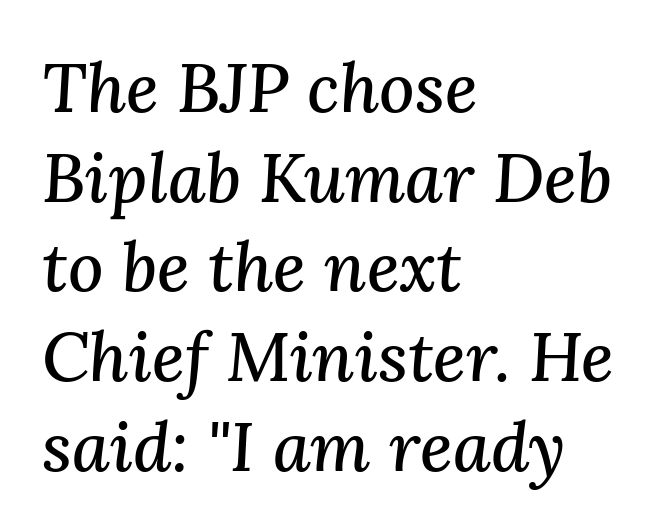
{"serif": "yes", "italic": "yes", "lean": "right", "slant_degrees": 3, "width": "normal", "stroke_contrast": "medium", "x_height": "medium", "monospaced": "no", "underline": "no", "align": "left", "line_spacing": "normal", "line_spacing_ratio": 1.3, "letter_spacing": "normal", "letter_spacing_em": 0.0, "glyph_px": 69}
